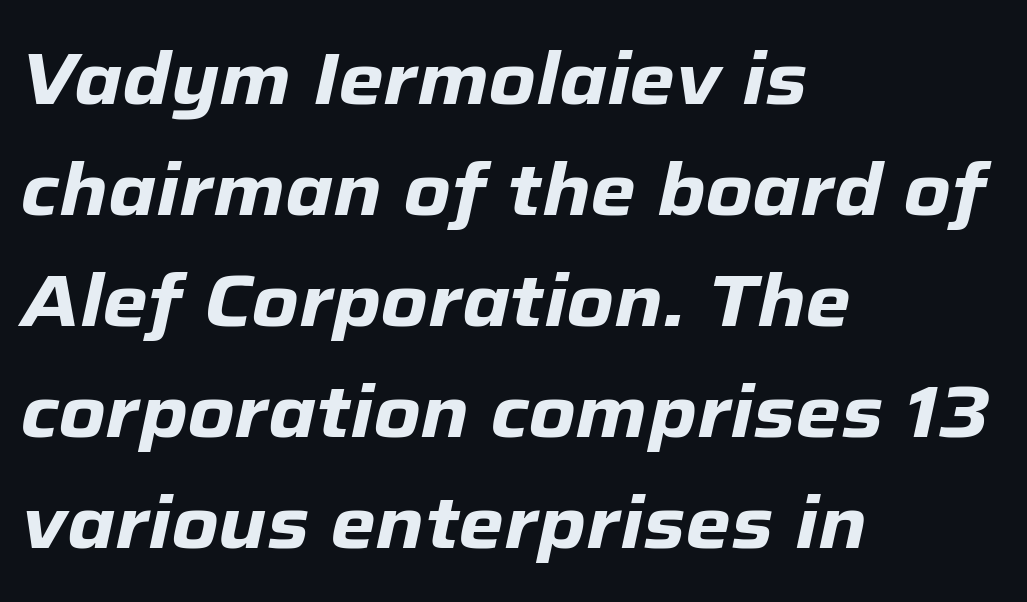
Compared with typical body copy, the letter spacing here is the same. There's an unmistakable incline to the writing here. Successive baselines arrive at the customary interval. Type without underlining.
